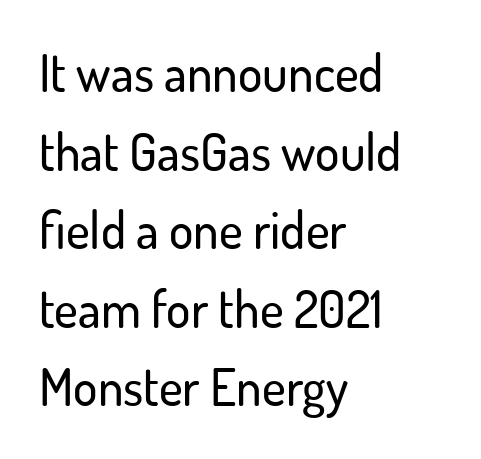
The gap between lines stays unmarked. The ragged edge is on the right, which tells us the setting is flush left. Nope, no serifs anywhere on these letters. Normally led — the rows are evenly, conventionally spaced. The rendering uses natural spacing where letterforms have individual widths.
